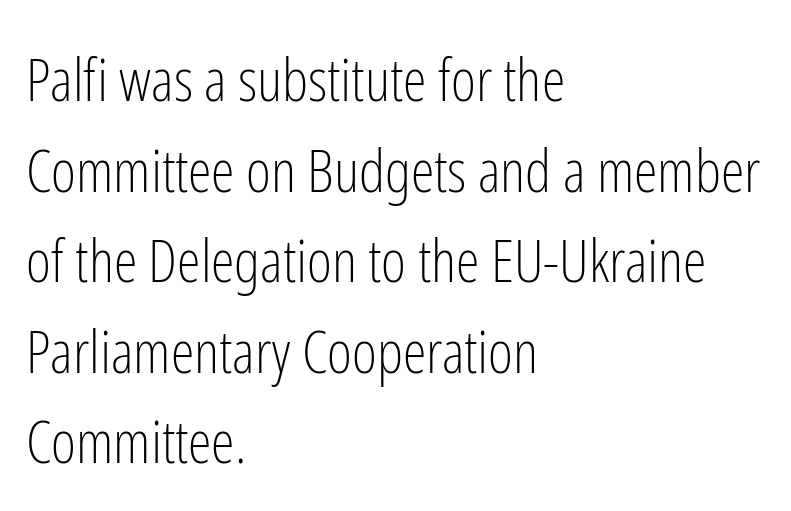
You could call the tracking neutral — neither tight nor loose. A quiet, ordinary-to-light weight characterises the typeface. Spacing verdict: proportional, widths tailored to each character. Reading down the column, the eye jumps a familiar distance to each next line. Plain, unruled lines of type.
